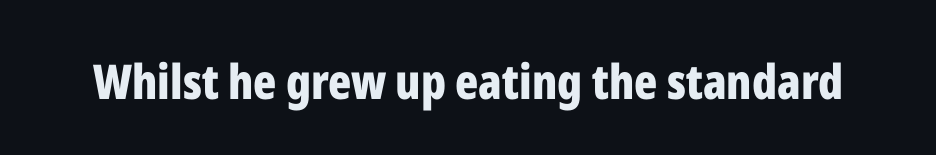
The image shows 48 px bold, condensed sans-serif type, upright; set normal letter spacing, not underlined; low stroke contrast and a medium x-height.
